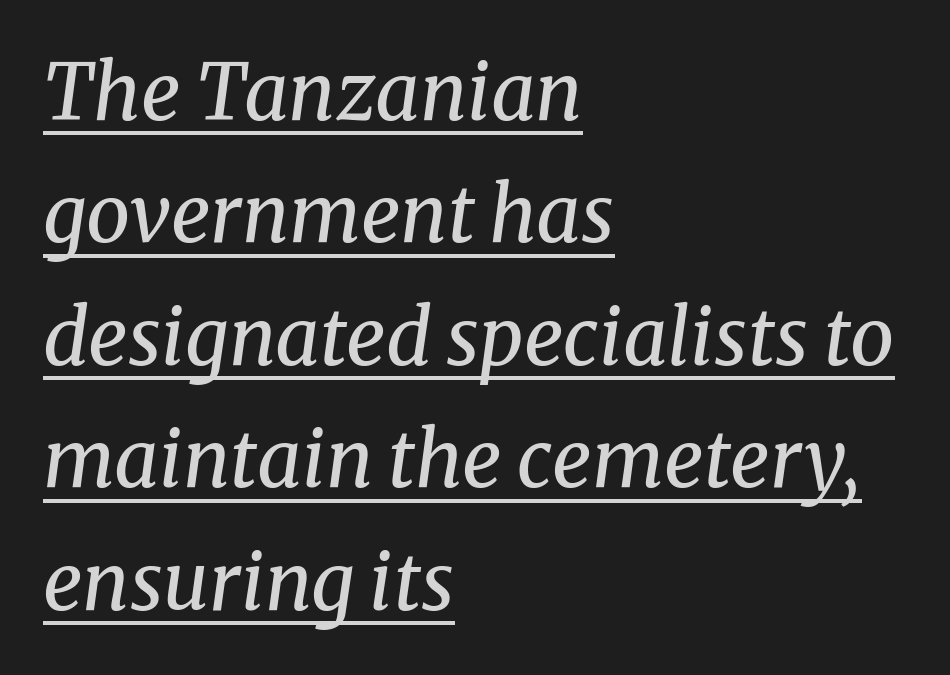
{"serif": "yes", "italic": "yes", "lean": "right", "slant_degrees": 8, "bold": "no", "weight": "regular", "width": "normal", "stroke_contrast": "medium", "x_height": "medium", "monospaced": "no", "underline": "yes", "align": "left", "line_spacing": "normal", "line_spacing_ratio": 1.57, "letter_spacing": "normal", "letter_spacing_em": 0.0, "glyph_px": 78}
